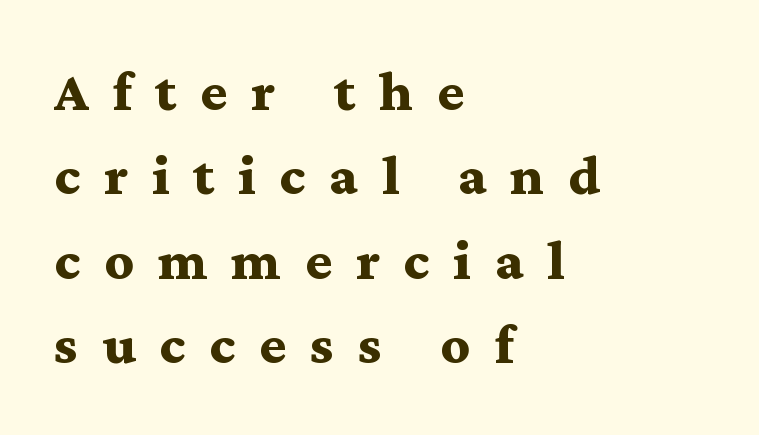
These lines are composed in type with serifs. Posture: vertical. Characters follow at a spacing far wider than the type designer built in. Stroke thickness is high; the sample reads as a true bold. Each letter keeps its own natural width here, so spacing adapts to shape.
